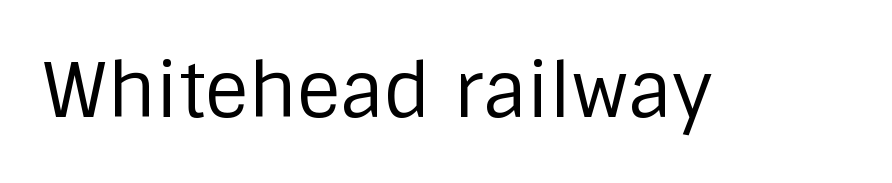
The image shows 75 px regular-weight sans-serif type, upright; set normal letter spacing, not underlined; low stroke contrast and a large x-height.
